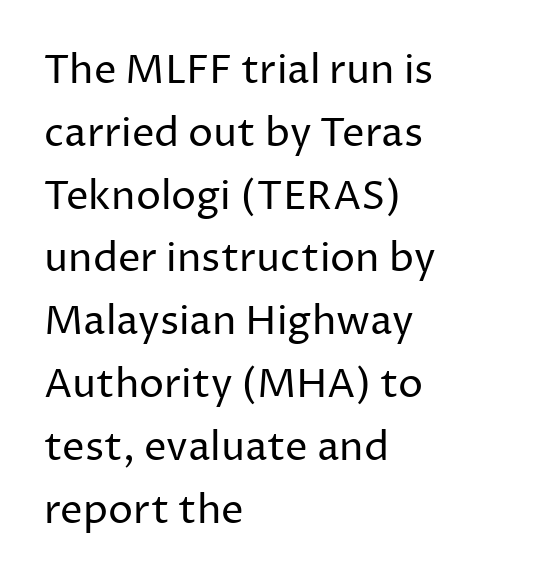
{"serif": "no", "italic": "no", "bold": "no", "weight": "regular", "width": "normal", "stroke_contrast": "low", "x_height": "medium", "monospaced": "no", "underline": "no", "align": "left", "line_spacing": "normal", "line_spacing_ratio": 1.57, "letter_spacing": "normal", "letter_spacing_em": 0.0, "glyph_px": 40}
